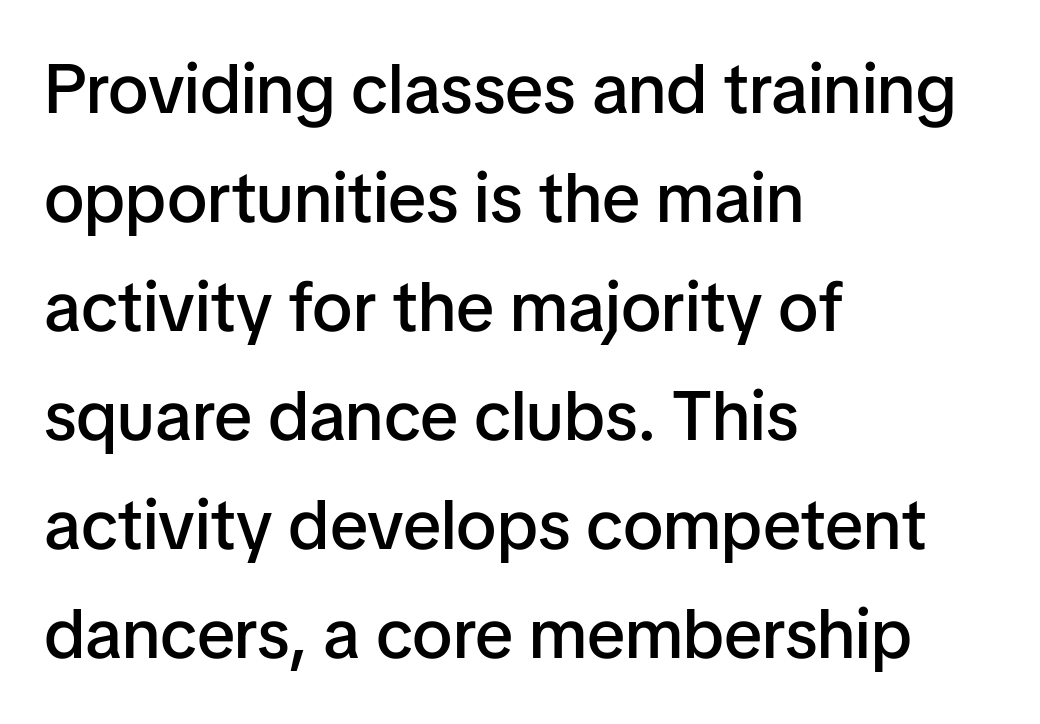
{"serif": "no", "italic": "no", "bold": "semi", "weight": "semibold", "width": "normal", "stroke_contrast": "low", "x_height": "medium", "monospaced": "no", "underline": "no", "align": "left", "line_spacing": "normal", "line_spacing_ratio": 1.58, "letter_spacing": "normal", "letter_spacing_em": 0.0, "glyph_px": 69}
